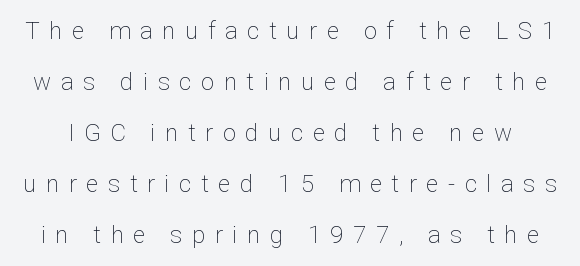
Q: Is the text bold? A: No.
Q: Is the text italic (slanted)? A: No, it is upright.
Q: Is the text underlined? A: No.
Q: Is the spacing between letters normal or unusually wide? A: Unusually wide.
Q: Is the spacing between lines tight, normal or loose? A: Loose.
